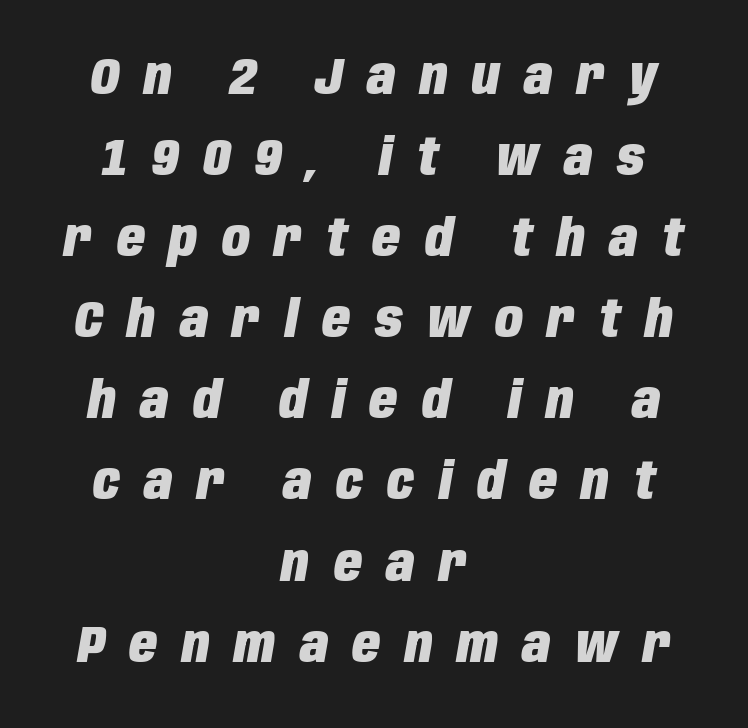
The image shows 51 px heavy, condensed type, italic (leaning right); set centered, normal line spacing (1.59x), unusually wide letter spacing (+0.48 em), not underlined; low stroke contrast and a large x-height.
